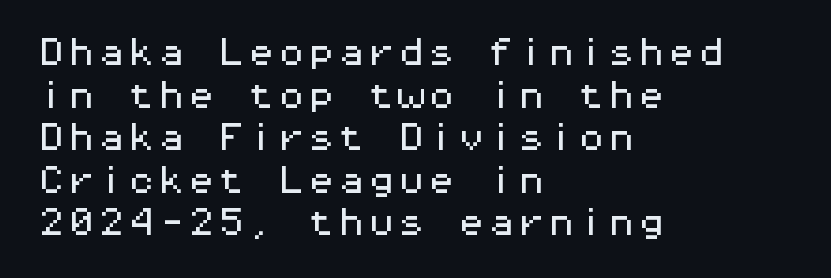
The image shows 30 px wide sans-serif type, upright, monospaced; set left-aligned, normal line spacing (1.42x), normal letter spacing, not underlined; medium stroke contrast and a medium x-height.
